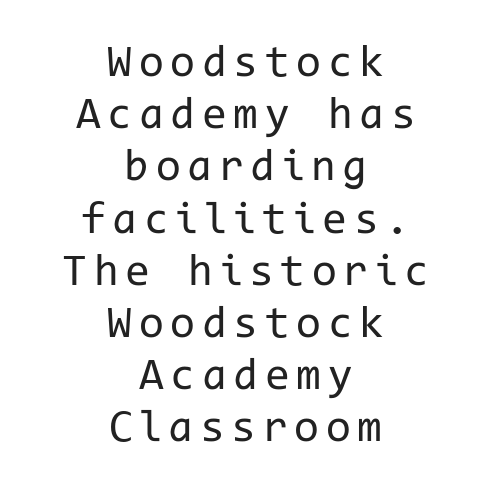
The glyphs in this specimen are sans serif. When letters stand straight like this, we call the style roman or upright. Compared with a typical body face, this is equally light or lighter still. The face used here is monospaced, like something from a code editor.
